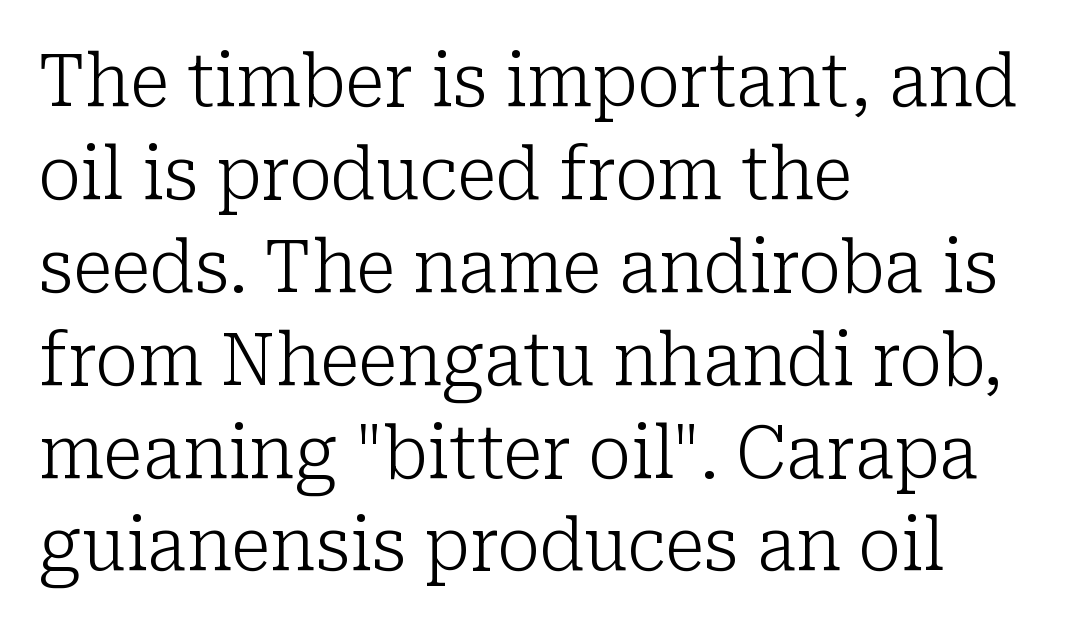
The image shows 72 px light serif type, upright; set left-aligned, normal line spacing (1.29x), normal letter spacing, not underlined; low stroke contrast and a medium x-height.
